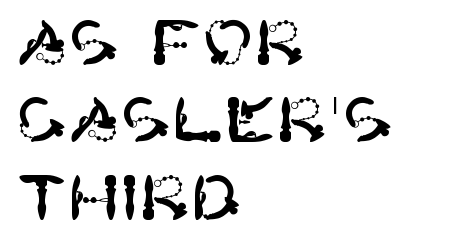
Q: Is the text italic (slanted)? A: No, it is upright.
Q: Is the typeface a serif or a sans-serif typeface? A: Sans-serif.
Q: Is the text underlined? A: No.
Q: How is the paragraph aligned? A: Left-aligned.
Q: Is the spacing between letters normal or unusually wide? A: Normal.
Q: Is the spacing between lines tight, normal or loose? A: Normal.
Q: Width (condensed, normal, or wide)? A: Normal.
Q: Stroke contrast? A: High.
Q: x-height? A: Large.
